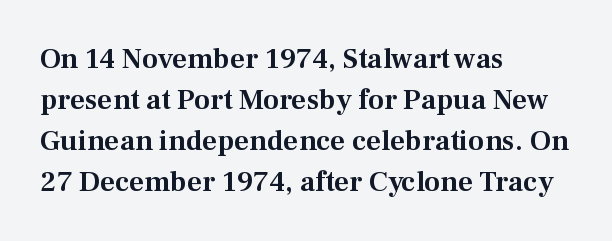
Q: Is the text italic (slanted)? A: No, it is upright.
Q: Is the typeface a serif or a sans-serif typeface? A: Serif.
Q: Is the text underlined? A: No.
Q: How is the paragraph aligned? A: Left-aligned.
Q: Is the spacing between letters normal or unusually wide? A: Normal.
Q: Is the spacing between lines tight, normal or loose? A: Normal.
Q: Width (condensed, normal, or wide)? A: Normal.
Q: Stroke contrast? A: Medium.
Q: x-height? A: Medium.
Q: Monospaced? A: No.
